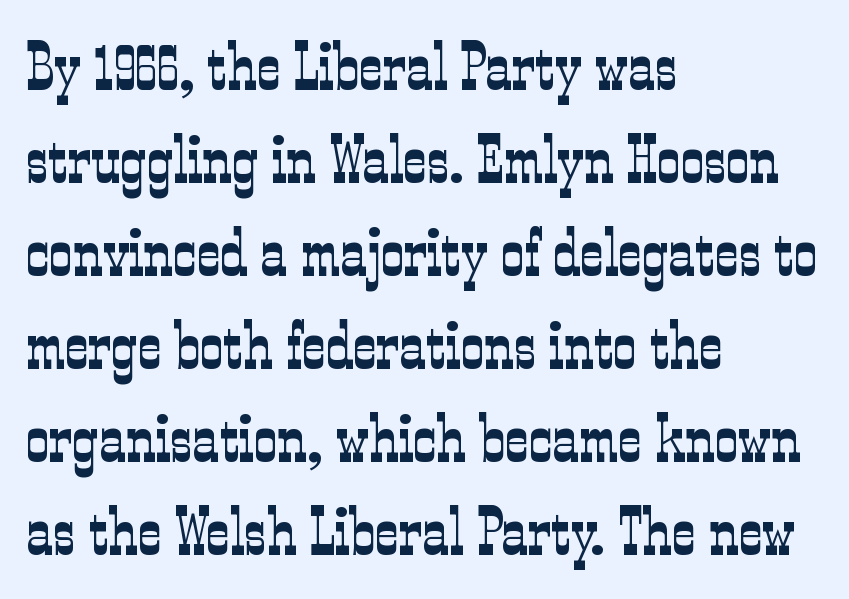
This sample uses plain, unmodified letter spacing. Ink coverage per letter is moderate at most. Looks like regular typesetting: each glyph gets only the width it needs. Summary of vertical rhythm: regular, with standard interline spacing. Compared with a centered layout, this one pins lines to the left instead. Nope, not italic — everything's standing straight.
